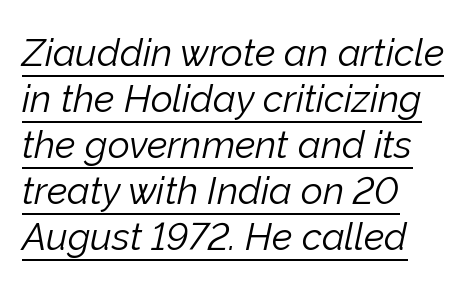
{"italic": "yes", "lean": "right", "slant_degrees": 12, "bold": "no", "weight": "light", "width": "normal", "stroke_contrast": "low", "x_height": "medium", "monospaced": "no", "underline": "yes", "align": "left", "line_spacing_ratio": 1.21, "letter_spacing": "normal", "letter_spacing_em": 0.0, "glyph_px": 38}
